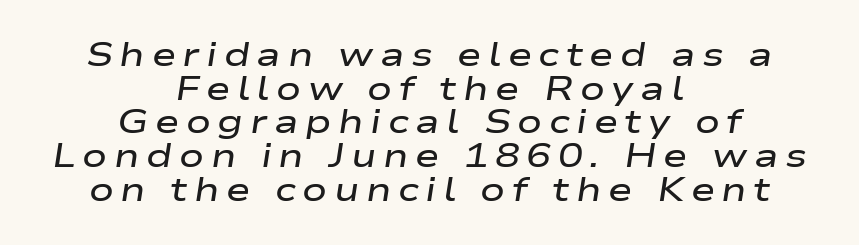
{"italic": "yes", "lean": "right", "slant_degrees": 9, "bold": "semi", "weight": "semibold", "width": "wide", "stroke_contrast": "low", "x_height": "medium", "monospaced": "no", "underline": "no", "align": "center", "line_spacing": "tight", "line_spacing_ratio": 1.02, "letter_spacing": "wide", "letter_spacing_em": 0.2, "glyph_px": 33}
